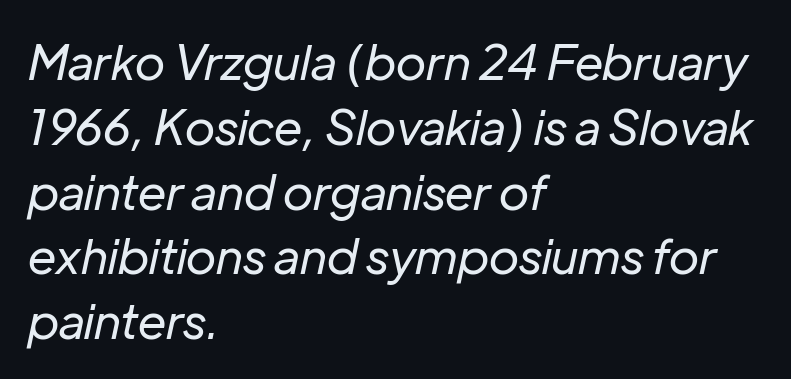
{"italic": "yes", "lean": "right", "slant_degrees": 12, "bold": "no", "weight": "regular", "width": "normal", "stroke_contrast": "low", "x_height": "medium", "monospaced": "no", "underline": "no", "align": "left", "line_spacing": "normal", "line_spacing_ratio": 1.35, "letter_spacing": "normal", "letter_spacing_em": 0.0, "glyph_px": 48}
